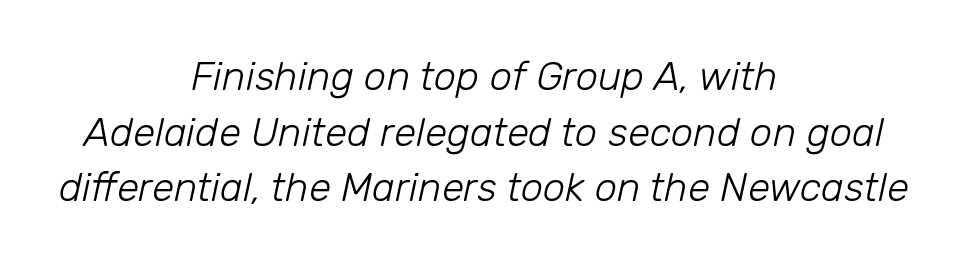
If you drew a line through each stem, it would be angled. No word sits above an underline. Words appear dense and cohesive because spacing is normal. The vertical gap from one line to the next is medium.
